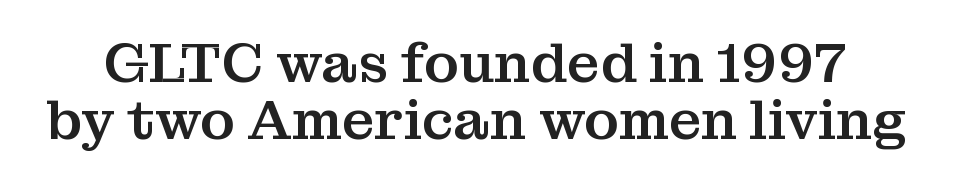
You can tell it's not italic because the verticals are truly vertical. The glyphs are unaccompanied by any horizontal stroke below them. Each word holds together tightly as a unit, with standard inter-letter gaps. These lines are rendered in a variable-pitch font. A typesetter would call this leading minimal, almost set solid. The face used here is seriffed, in the tradition of book romans.
